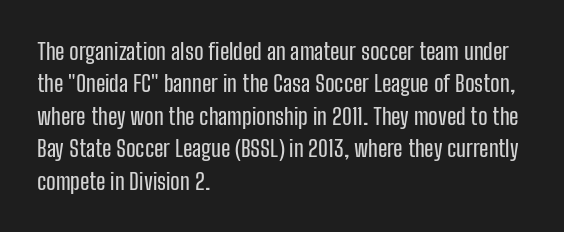
Q: Is the text italic (slanted)? A: No, it is upright.
Q: Is the text underlined? A: No.
Q: How is the paragraph aligned? A: Left-aligned.
Q: Is the spacing between letters normal or unusually wide? A: Normal.
Q: Is the spacing between lines tight, normal or loose? A: Normal.
